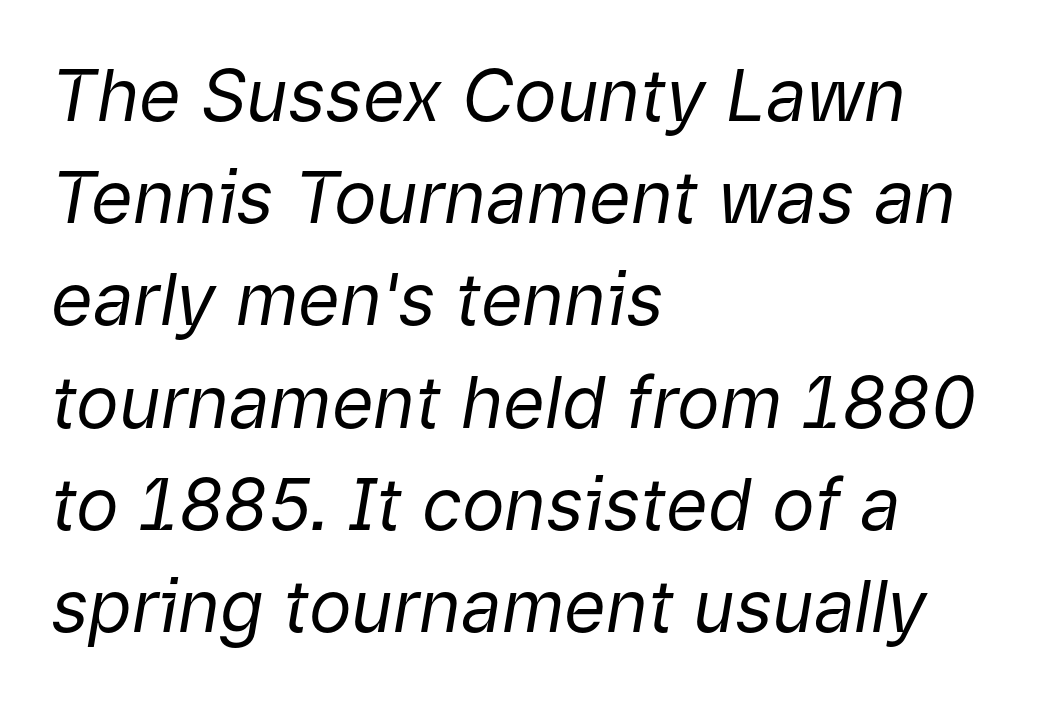
Q: Is the text bold? A: No.
Q: Is the text italic (slanted)? A: Yes, it leans right by about 9 degrees.
Q: Is the text underlined? A: No.
Q: How is the paragraph aligned? A: Left-aligned.
Q: Is the spacing between letters normal or unusually wide? A: Normal.
Q: Is the spacing between lines tight, normal or loose? A: Normal.
Q: Width (condensed, normal, or wide)? A: Normal.
Q: Stroke contrast? A: Low.
Q: x-height? A: Medium.
Q: Monospaced? A: No.
